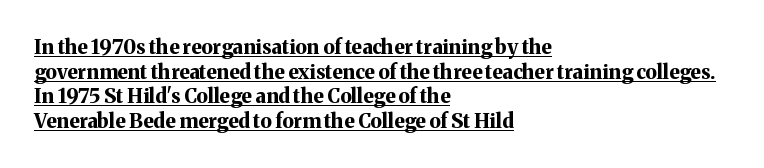
{"italic": "no", "bold": "yes", "underline": "yes", "align": "left", "line_spacing_ratio": 1.23, "letter_spacing": "normal", "letter_spacing_em": 0.0, "glyph_px": 20}
